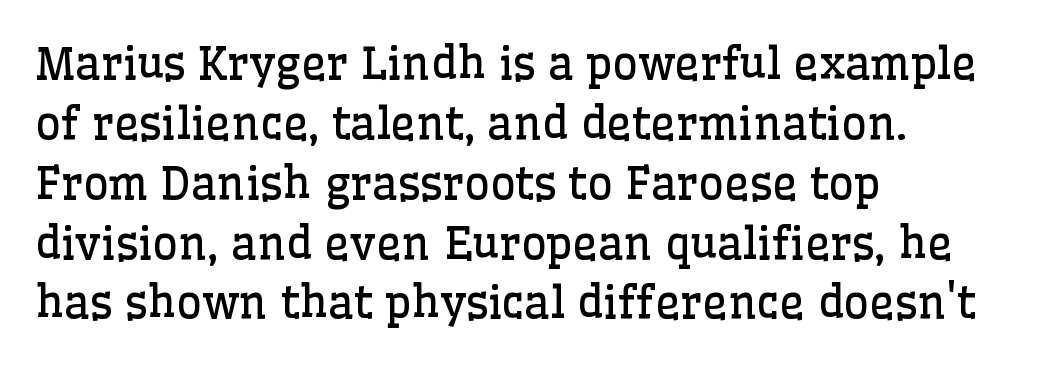
Q: Is the text bold? A: No.
Q: Is the text italic (slanted)? A: No, it is upright.
Q: Is the typeface a serif or a sans-serif typeface? A: Serif.
Q: Is the text underlined? A: No.
Q: How is the paragraph aligned? A: Left-aligned.
Q: Is the spacing between letters normal or unusually wide? A: Normal.
Q: Is the spacing between lines tight, normal or loose? A: Normal.
Q: Width (condensed, normal, or wide)? A: Normal.
Q: Stroke contrast? A: Low.
Q: x-height? A: Medium.
Q: Monospaced? A: No.
